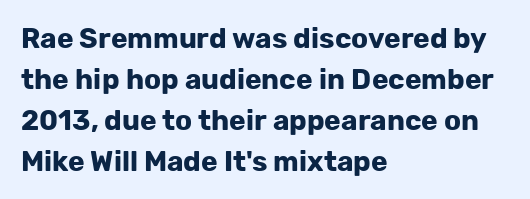
Between one letter and the next there's only the usual sliver of space. Beneath every word, the page is bare. If you drew a line through each stem, it would be perfectly vertical. Heavy-handed strokes throughout: this text is bold. The rendering uses natural spacing where letterforms have individual widths. Vertically, the passage feels balanced, rows spaced as you'd expect.
